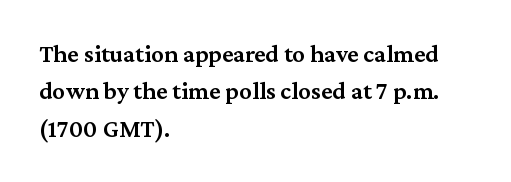
Q: Is the text bold? A: Semi-bold.
Q: Is the text italic (slanted)? A: No, it is upright.
Q: Is the text underlined? A: No.
Q: How is the paragraph aligned? A: Left-aligned.
Q: Is the spacing between letters normal or unusually wide? A: Normal.
Q: Is the spacing between lines tight, normal or loose? A: Normal.
